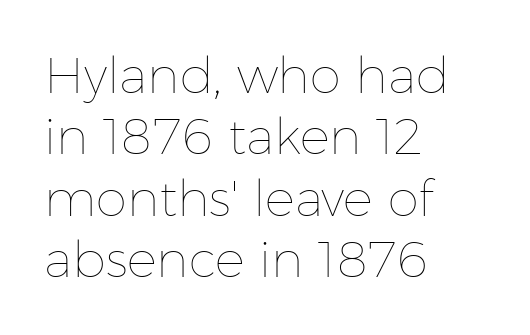
Q: Is the text bold? A: No.
Q: Is the text italic (slanted)? A: No, it is upright.
Q: Is the text underlined? A: No.
Q: How is the paragraph aligned? A: Left-aligned.
Q: Is the spacing between letters normal or unusually wide? A: Normal.
Q: Width (condensed, normal, or wide)? A: Normal.
Q: Stroke contrast? A: Low.
Q: x-height? A: Medium.
Q: Monospaced? A: No.
